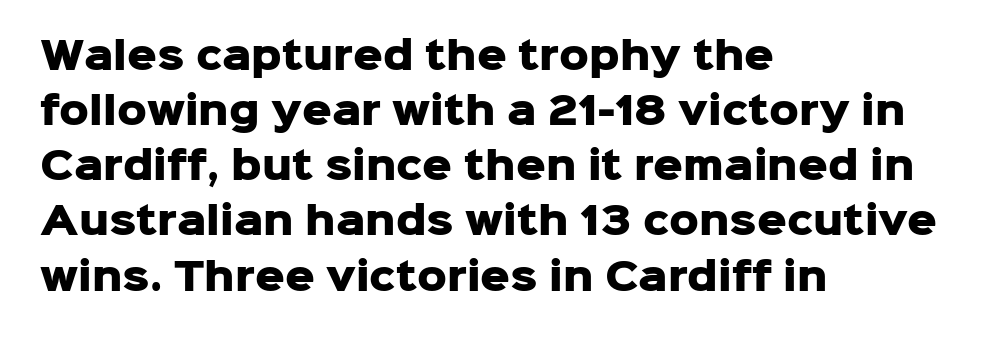
Q: Is the text bold? A: Yes.
Q: Is the text italic (slanted)? A: No, it is upright.
Q: Is the typeface a serif or a sans-serif typeface? A: Sans-serif.
Q: Is the text underlined? A: No.
Q: How is the paragraph aligned? A: Left-aligned.
Q: Is the spacing between letters normal or unusually wide? A: Normal.
Q: Is the spacing between lines tight, normal or loose? A: Normal.
Q: Width (condensed, normal, or wide)? A: Normal.
Q: Stroke contrast? A: Low.
Q: x-height? A: Medium.
Q: Monospaced? A: No.
